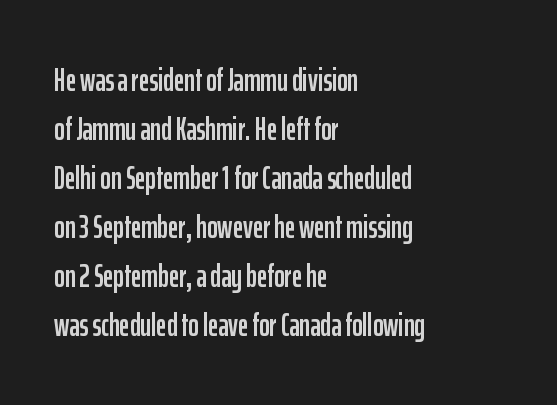
Q: Is the text italic (slanted)? A: No, it is upright.
Q: Is the typeface a serif or a sans-serif typeface? A: Sans-serif.
Q: Is the text underlined? A: No.
Q: How is the paragraph aligned? A: Left-aligned.
Q: Is the spacing between letters normal or unusually wide? A: Normal.
Q: Is the spacing between lines tight, normal or loose? A: Normal.
Q: Width (condensed, normal, or wide)? A: Condensed.
Q: Stroke contrast? A: Low.
Q: x-height? A: Medium.
Q: Monospaced? A: No.
